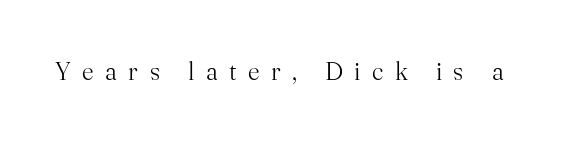
Q: Is the text bold? A: No.
Q: Is the text italic (slanted)? A: No, it is upright.
Q: Is the text underlined? A: No.
Q: Is the spacing between letters normal or unusually wide? A: Unusually wide.
